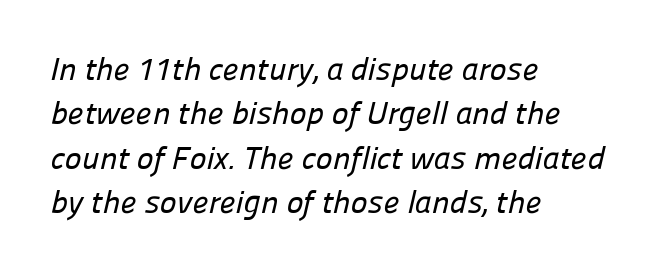
Regarding serifs, this sample does without them. A clean baseline with only descenders dipping below it. Do the characters align in a grid? No, the font is proportional. Between one letter and the next there's only the usual sliver of space. Typeset ragged right — the left edge is the straight one. Whoever set this chose a conventional vertical rhythm.
